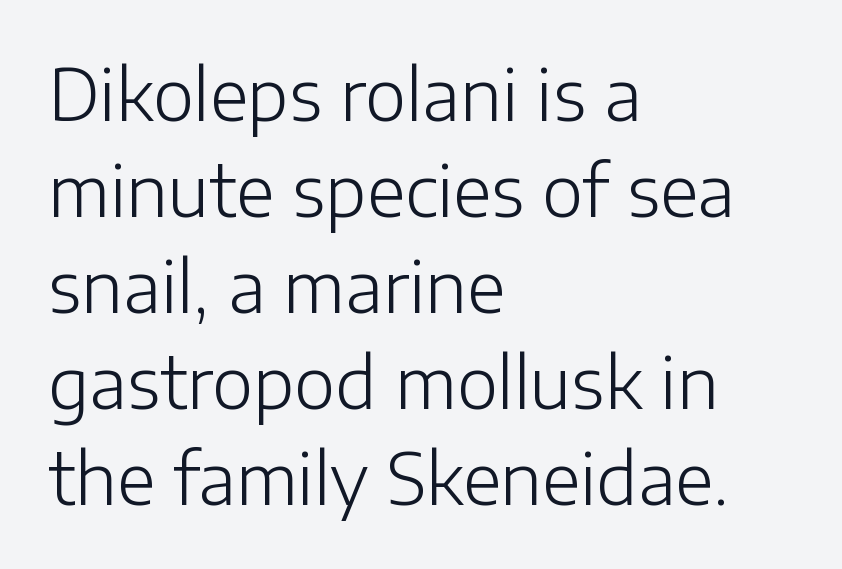
Think of a printed novel: that variable character pitch is what you see here. Leading matches the norm, producing a regular column. Descenders are the only things crossing below the line. The setting favours the left margin, as ordinary paragraphs usually do. Notice how the stems are strictly vertical — no italics here. Check where the strokes stop: nothing finishes them off — pure sans.
